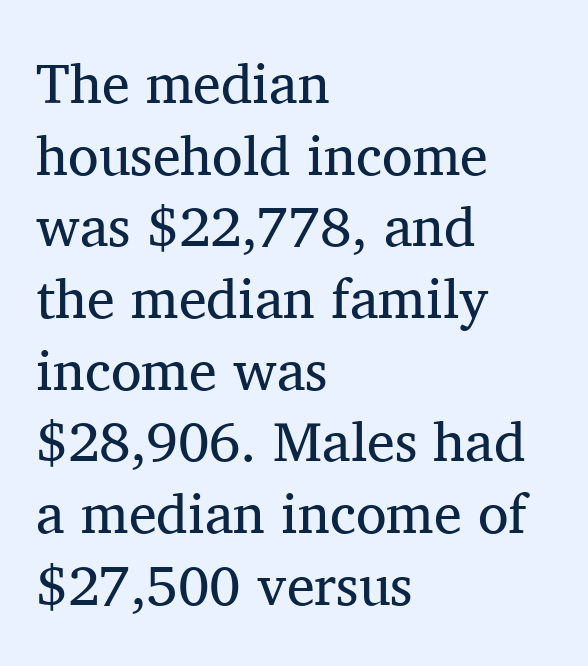
Q: Is the text bold? A: No.
Q: Is the text italic (slanted)? A: No, it is upright.
Q: Is the typeface a serif or a sans-serif typeface? A: Serif.
Q: Is the text underlined? A: No.
Q: How is the paragraph aligned? A: Left-aligned.
Q: Is the spacing between letters normal or unusually wide? A: Normal.
Q: Is the spacing between lines tight, normal or loose? A: Normal.
Q: Width (condensed, normal, or wide)? A: Normal.
Q: Stroke contrast? A: Medium.
Q: x-height? A: Medium.
Q: Monospaced? A: No.
